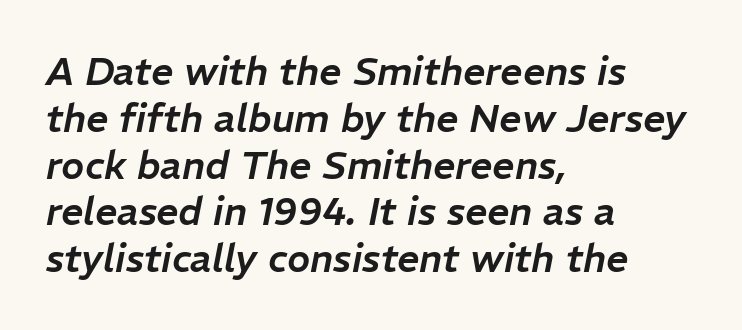
{"italic": "yes", "lean": "right", "slant_degrees": 11, "width": "normal", "stroke_contrast": "low", "x_height": "medium", "monospaced": "no", "underline": "no", "align": "left", "line_spacing_ratio": 1.2, "letter_spacing": "normal", "letter_spacing_em": 0.0, "glyph_px": 39}
